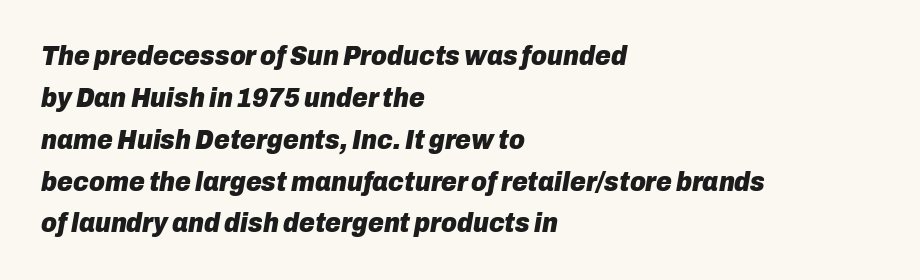
These words are printed bold, with thick strokes throughout. In terms of posture, this sample is oblique. Descenders hang freely into open space. Letter spacing: default. Honestly, the row spacing looks completely unremarkable. Leftover space on each line is placed entirely after the last word.
